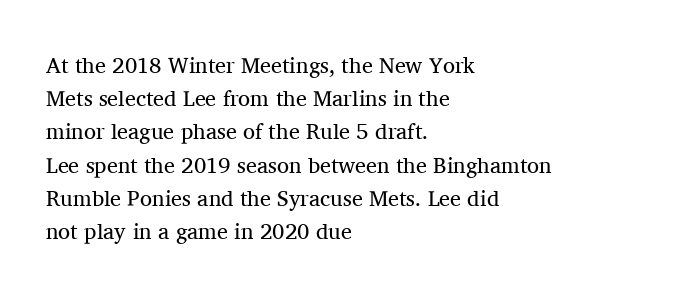
{"italic": "no", "bold": "no", "underline": "no", "align": "left", "line_spacing": "normal", "line_spacing_ratio": 1.51, "letter_spacing": "normal", "letter_spacing_em": 0.0, "glyph_px": 22}
